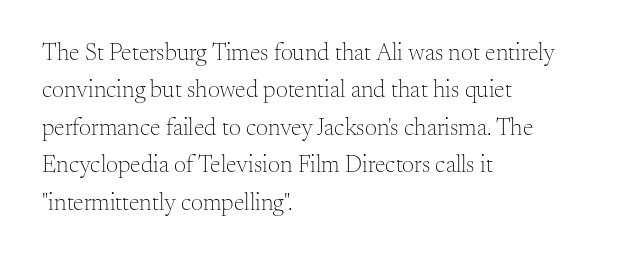
Evenly set lines give the paragraph a standard silhouette. Here the glyphs are tracked normally, forming tight word shapes. Rule under the text: the space is simply empty. Italic? Not at all — the glyphs are vertical. These glyphs show unthickened strokes, regular width or finer.
